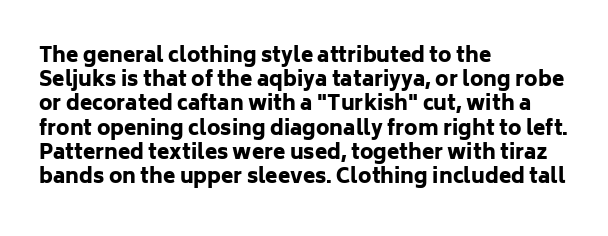
Q: Is the text bold? A: Yes.
Q: Is the text italic (slanted)? A: No, it is upright.
Q: Is the text underlined? A: No.
Q: How is the paragraph aligned? A: Left-aligned.
Q: Is the spacing between letters normal or unusually wide? A: Normal.
